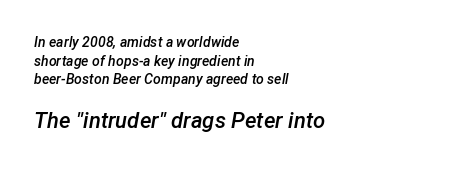
{"italic": "yes", "lean": "right", "slant_degrees": 12, "bold": "semi", "underline": "no", "align": "left", "line_spacing": "normal", "line_spacing_ratio": 1.33, "letter_spacing": "normal", "letter_spacing_em": 0.0, "larger_block": "second", "size_ratio": 1.57, "glyph_px": 22}
